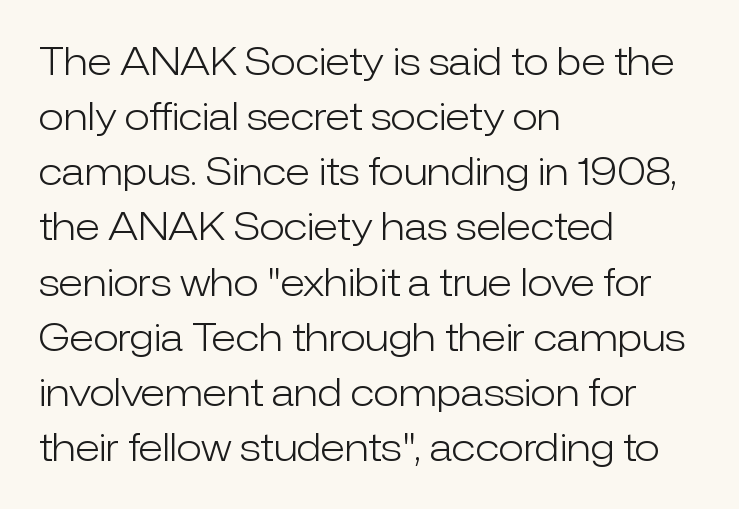
{"serif": "no", "italic": "no", "bold": "no", "weight": "light", "width": "normal", "stroke_contrast": "low", "x_height": "medium", "monospaced": "no", "underline": "no", "align": "left", "line_spacing": "normal", "line_spacing_ratio": 1.49, "letter_spacing": "normal", "letter_spacing_em": 0.0, "glyph_px": 37}
